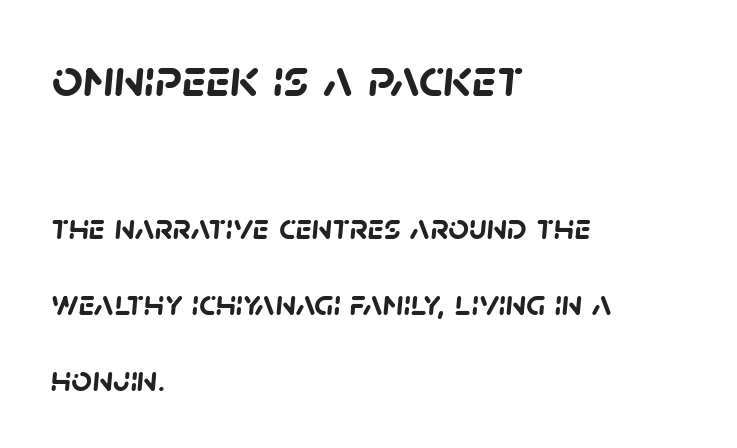
This sample has the flowing, uneven cadence of proportional lettering. Reading down the block, your eye returns to a fixed left position each line. Just letters on the line, the space beneath them empty. Leading is clearly above the norm, producing a sparse column.
